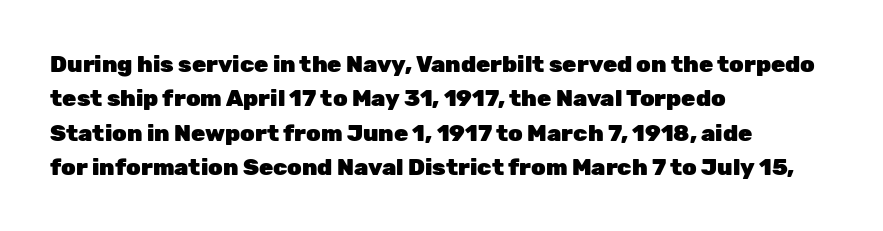
Q: Is the text bold? A: Yes.
Q: Is the text italic (slanted)? A: No, it is upright.
Q: Is the text underlined? A: No.
Q: How is the paragraph aligned? A: Left-aligned.
Q: Is the spacing between letters normal or unusually wide? A: Normal.
Q: Is the spacing between lines tight, normal or loose? A: Normal.
